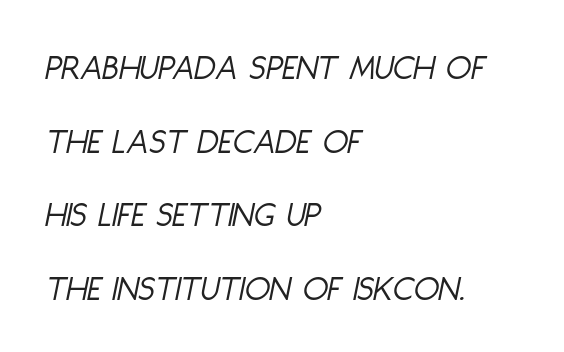
The image shows 37 px light, condensed type, italic (leaning right); set left-aligned, loose line spacing (1.99x), normal letter spacing, not underlined; low stroke contrast and a large x-height.
